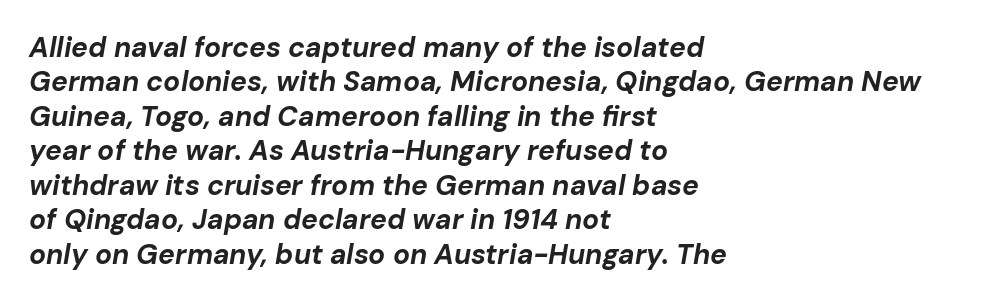
{"italic": "yes", "lean": "right", "slant_degrees": 10, "bold": "yes", "weight": "bold", "width": "normal", "stroke_contrast": "low", "x_height": "medium", "monospaced": "no", "underline": "no", "align": "left", "line_spacing_ratio": 1.23, "letter_spacing": "normal", "letter_spacing_em": 0.0, "glyph_px": 28}
